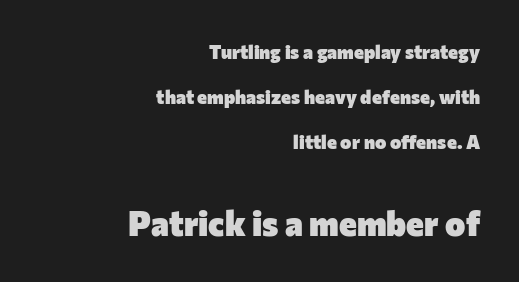
{"serif": "no", "italic": "no", "bold": "yes", "weight": "heavy", "width": "normal", "stroke_contrast": "low", "x_height": "medium", "monospaced": "no", "underline": "no", "align": "right", "line_spacing": "loose", "line_spacing_ratio": 2.36, "letter_spacing": "normal", "letter_spacing_em": 0.0, "larger_block": "second", "size_ratio": 1.79, "glyph_px": 34}
